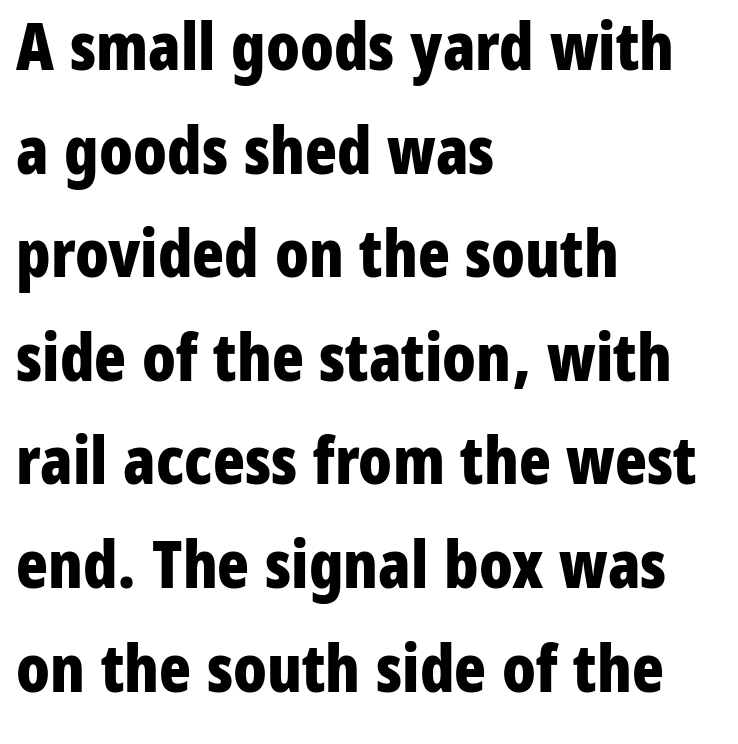
The image shows 66 px bold, condensed sans-serif type, upright; set left-aligned, normal line spacing (1.57x), normal letter spacing, not underlined; low stroke contrast and a medium x-height.
